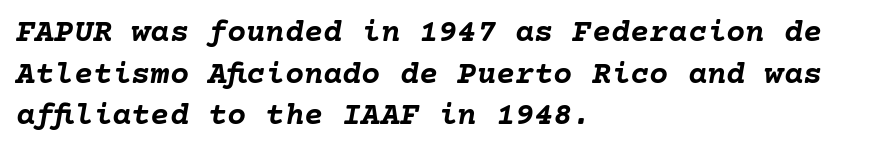
The image shows 32 px semibold type, italic (leaning right); set left-aligned, normal line spacing (1.3x), normal letter spacing, not underlined; low stroke contrast and a medium x-height.
